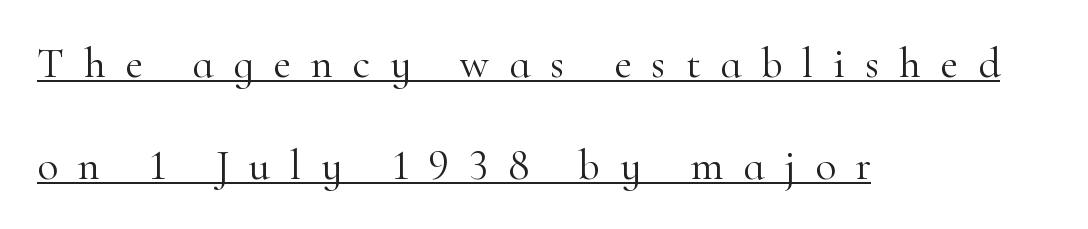
{"serif": "yes", "italic": "no", "bold": "no", "weight": "light", "width": "normal", "stroke_contrast": "high", "x_height": "small", "monospaced": "no", "underline": "yes", "align": "left", "line_spacing": "loose", "line_spacing_ratio": 2.37, "letter_spacing": "wide", "letter_spacing_em": 0.46, "glyph_px": 43}
